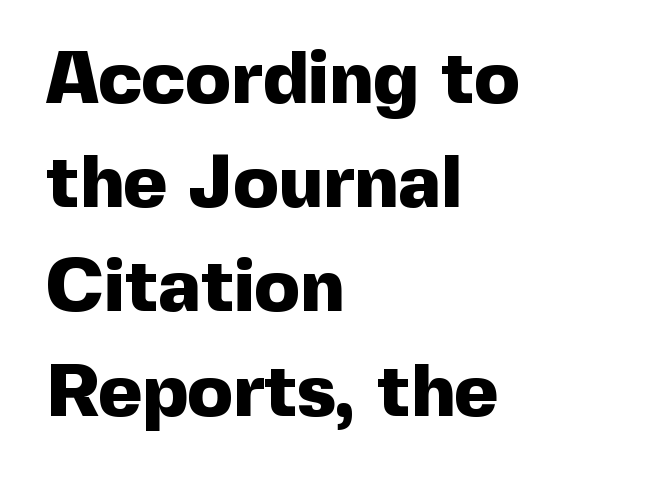
This sample is left-justified, so line endings fall wherever the words run out. This rendering leaves character spacing at its baseline value. Notice how descenders clear the ascenders below comfortably — that's standard leading. Proportional: the letters do not fall into vertical columns. The characters look thick and weighty, a clear bold. Anything drawn beneath the words? Only blank space.
